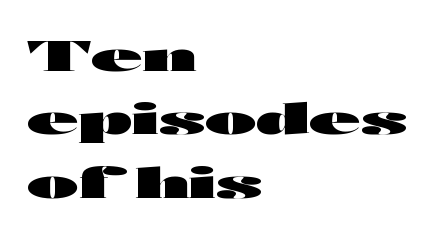
The image shows 42 px heavy, wide sans-serif type, upright; set left-aligned, normal line spacing (1.51x), normal letter spacing, not underlined; high stroke contrast and a medium x-height.
